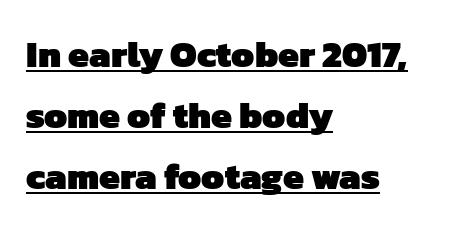
Q: Is the text bold? A: Yes.
Q: Is the typeface a serif or a sans-serif typeface? A: Sans-serif.
Q: Is the text underlined? A: Yes.
Q: How is the paragraph aligned? A: Left-aligned.
Q: Is the spacing between letters normal or unusually wide? A: Normal.
Q: Is the spacing between lines tight, normal or loose? A: Normal.
Q: Width (condensed, normal, or wide)? A: Normal.
Q: Stroke contrast? A: Low.
Q: x-height? A: Medium.
Q: Monospaced? A: No.
